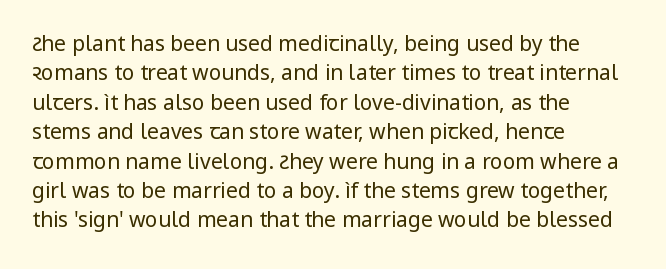
Q: Is the text bold? A: No.
Q: Is the text italic (slanted)? A: No, it is upright.
Q: Is the text underlined? A: No.
Q: How is the paragraph aligned? A: Left-aligned.
Q: Is the spacing between letters normal or unusually wide? A: Normal.
Q: Is the spacing between lines tight, normal or loose? A: Normal.
